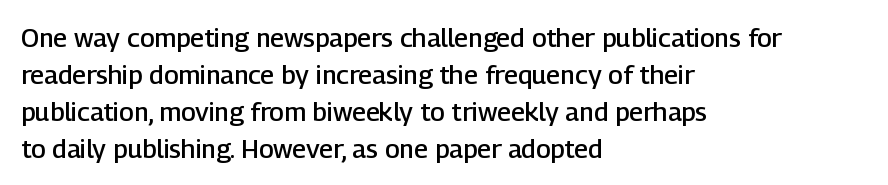
Q: Is the text bold? A: Semi-bold.
Q: Is the text italic (slanted)? A: No, it is upright.
Q: Is the text underlined? A: No.
Q: How is the paragraph aligned? A: Left-aligned.
Q: Is the spacing between letters normal or unusually wide? A: Normal.
Q: Is the spacing between lines tight, normal or loose? A: Normal.
